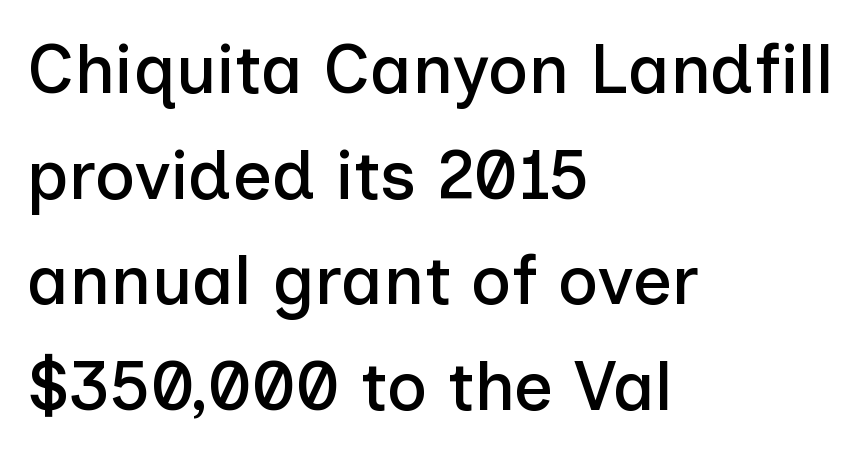
The designer went with a sans here, leaving each stem footless. Each line starts at the same left margin while the right side varies. This is the regular roman posture of the typeface. The line texture is even and compact thanks to regular tracking. The face used here is proportionally spaced, like ordinary book or web type.
